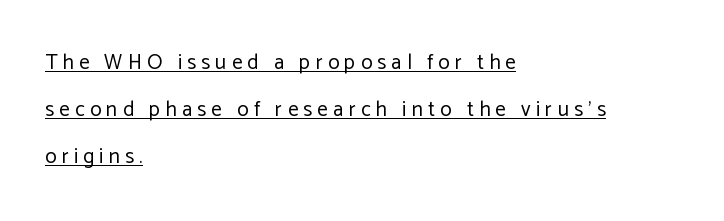
What decoration does the sample have? An underline. Where is the straight margin? On the left. The rendering inserts visible extra space after every character. Vertical spacing — loose. Is the stroke heavy? The answer is a plain regular-or-lighter.
